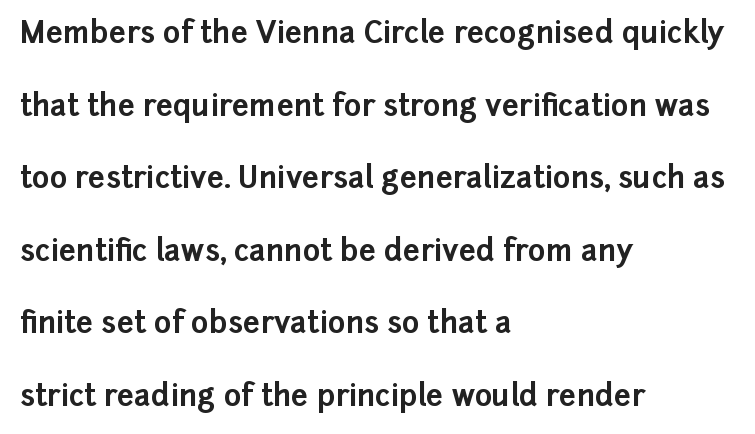
The image shows 30 px bold sans-serif type, upright; set left-aligned, loose line spacing (2.42x), normal letter spacing, not underlined; low stroke contrast and a medium x-height.
